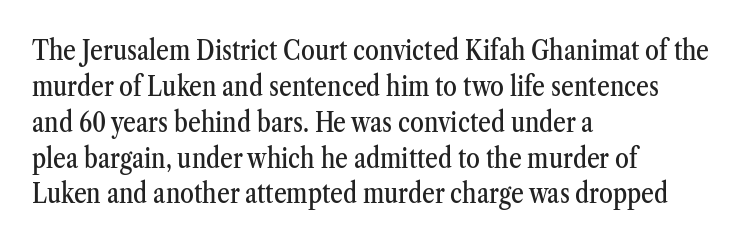
Spacing verdict: proportional, widths tailored to each character. A student would call this left alignment; a typographer would say flush left, rag right. Unmarked baselines from the first word to the last. Students, note that the glyphs here touch the page at normal intervals. The type sits square on the baseline with zero lean.
